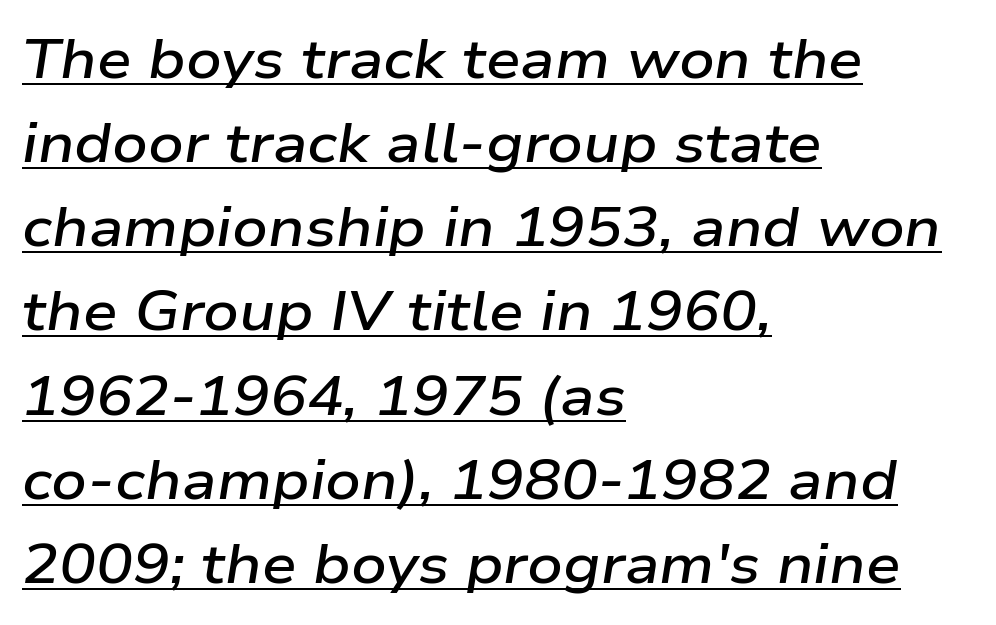
Q: Is the text bold? A: Semi-bold.
Q: Is the text italic (slanted)? A: Yes, it leans right by about 9 degrees.
Q: Is the text underlined? A: Yes.
Q: How is the paragraph aligned? A: Left-aligned.
Q: Is the spacing between letters normal or unusually wide? A: Normal.
Q: Is the spacing between lines tight, normal or loose? A: Normal.
Q: Width (condensed, normal, or wide)? A: Wide.
Q: Stroke contrast? A: Low.
Q: x-height? A: Medium.
Q: Monospaced? A: No.
